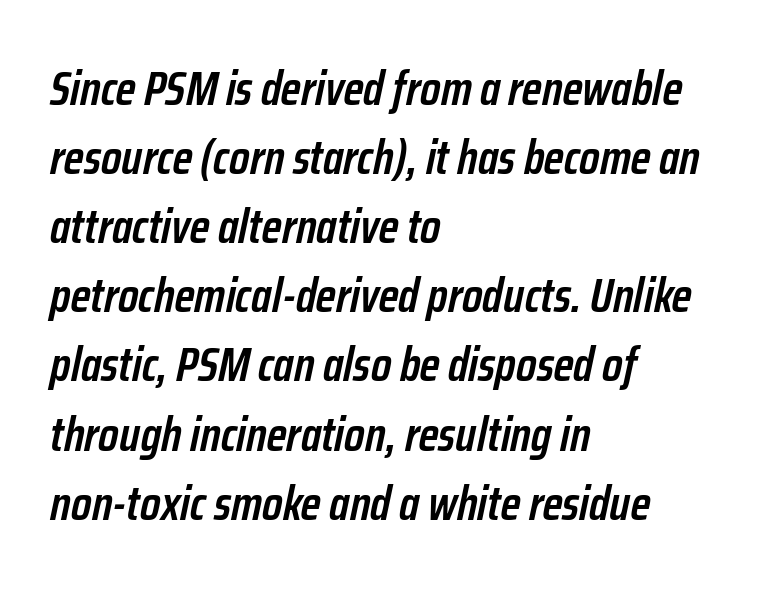
{"italic": "yes", "lean": "right", "slant_degrees": 12, "bold": "semi", "weight": "semibold", "width": "condensed", "stroke_contrast": "low", "x_height": "medium", "monospaced": "no", "underline": "no", "align": "left", "line_spacing": "normal", "line_spacing_ratio": 1.44, "letter_spacing": "normal", "letter_spacing_em": 0.0, "glyph_px": 48}
